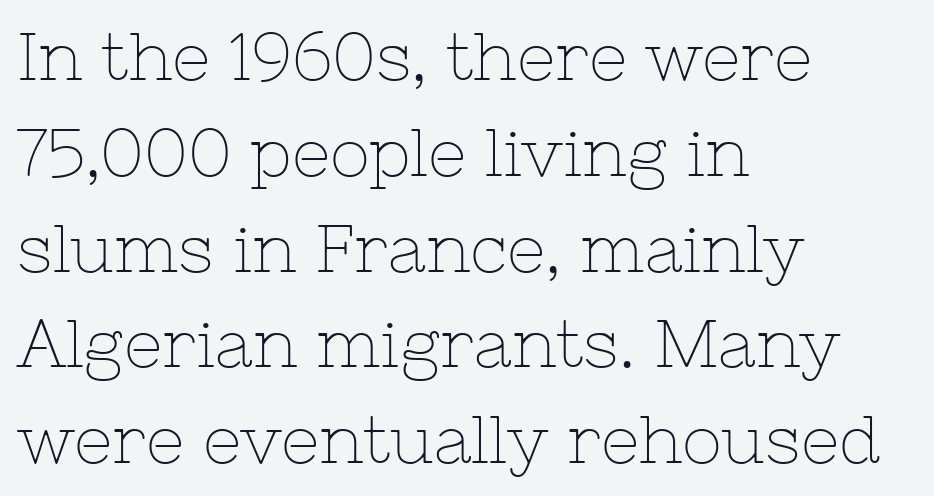
No word sits above an underline. The lines sit at an ordinary, default distance from one another. Short and long lines alike share a common starting point at left. The rendering shows small feet on the letterforms — a serif design.
